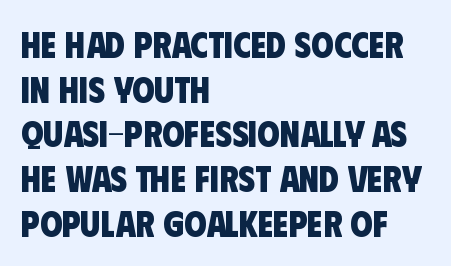
The image shows 36 px heavy, condensed sans-serif type; set left-aligned, line spacing 1.24x, normal letter spacing, not underlined; low stroke contrast and a large x-height.
